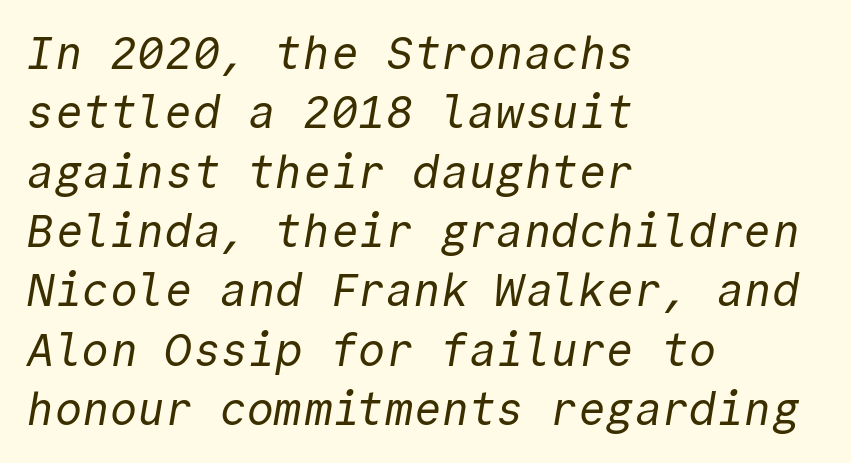
The type is set solid horizontally, with unmodified tracking. Fixed-width glyphs throughout — classic coding-font behaviour. Regarding serifs, this sample does without them. The space beneath each line is pristine and unruled.
